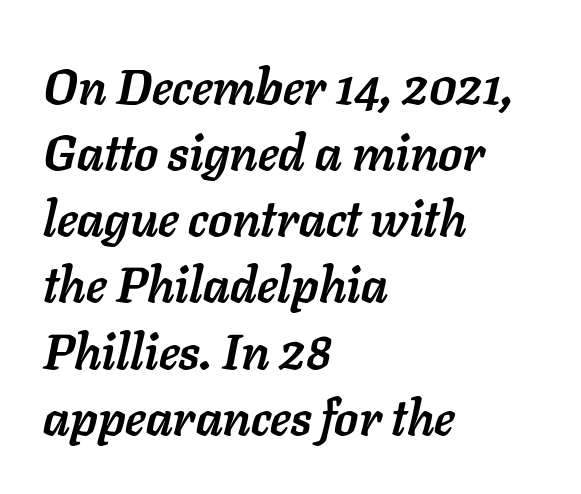
Does extra space separate the letters? No, they use regular spacing. Vertically, the passage feels balanced, rows spaced as you'd expect. The rendering uses natural spacing where letterforms have individual widths. The specimen reads as italic at a glance. Is the block centered? No — it sits flush against the left margin. Caption: bold face, heavy strokes.
